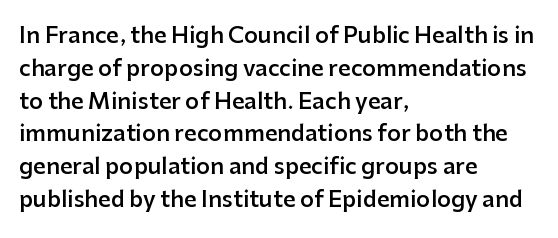
The image shows 22 px text type, upright; set left-aligned, normal line spacing (1.49x), normal letter spacing, not underlined.
